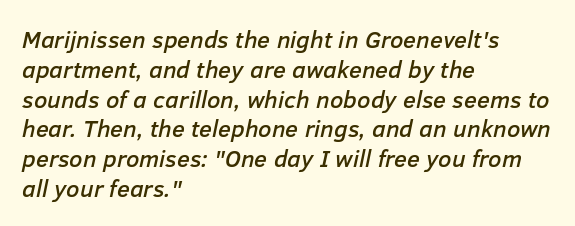
Q: Is the text italic (slanted)? A: Yes, it leans right by about 12 degrees.
Q: Is the text underlined? A: No.
Q: How is the paragraph aligned? A: Left-aligned.
Q: Is the spacing between letters normal or unusually wide? A: Normal.
